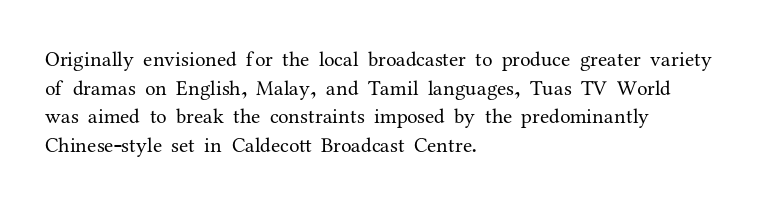
The image shows 21 px text type, upright; set left-aligned, normal line spacing (1.36x), normal letter spacing, not underlined.
